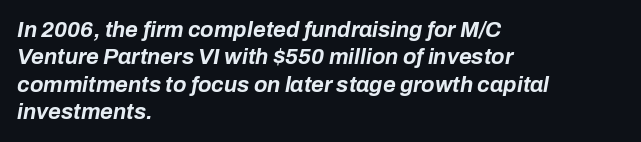
The image shows 22 px bold type, italic (leaning right); set left-aligned, normal line spacing (1.25x), normal letter spacing, not underlined.
